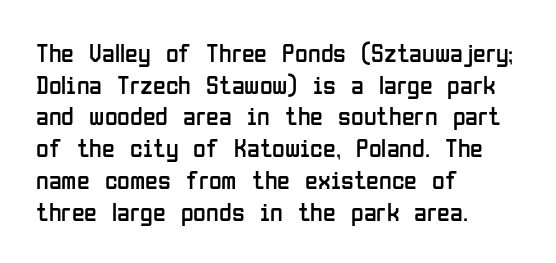
{"italic": "no", "bold": "no", "underline": "no", "align": "left", "line_spacing_ratio": 1.22, "letter_spacing": "normal", "letter_spacing_em": 0.0, "glyph_px": 26}
